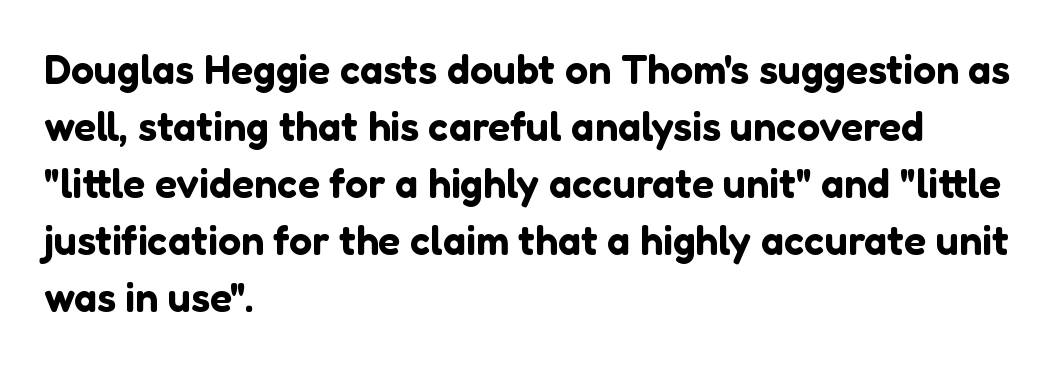
The image shows 41 px sans-serif type, upright; set left-aligned, normal line spacing (1.39x), normal letter spacing, not underlined; low stroke contrast and a medium x-height.
